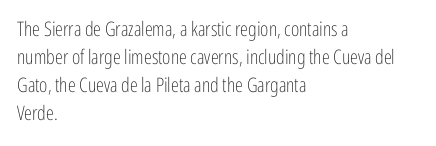
A roman cut, with each character standing at attention. Compared with a centered layout, this one pins lines to the left instead. Evenly set lines give the paragraph a standard silhouette. Heft: none added — not bold. The baseline area is clear.
